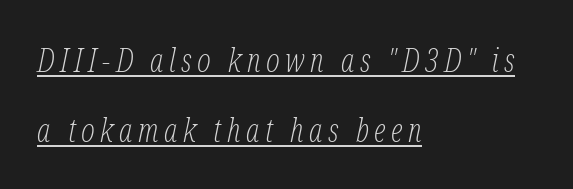
{"serif": "yes", "italic": "yes", "lean": "right", "slant_degrees": 12, "bold": "no", "weight": "light", "width": "condensed", "stroke_contrast": "low", "x_height": "medium", "monospaced": "no", "underline": "yes", "align": "left", "line_spacing": "loose", "line_spacing_ratio": 2.18, "glyph_px": 32}
